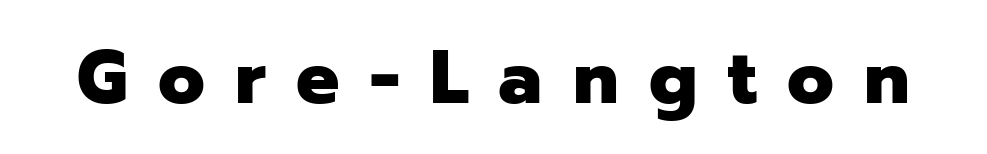
The image shows 76 px heavy sans-serif type, upright; set unusually wide letter spacing (+0.4 em), not underlined; low stroke contrast and a medium x-height.
